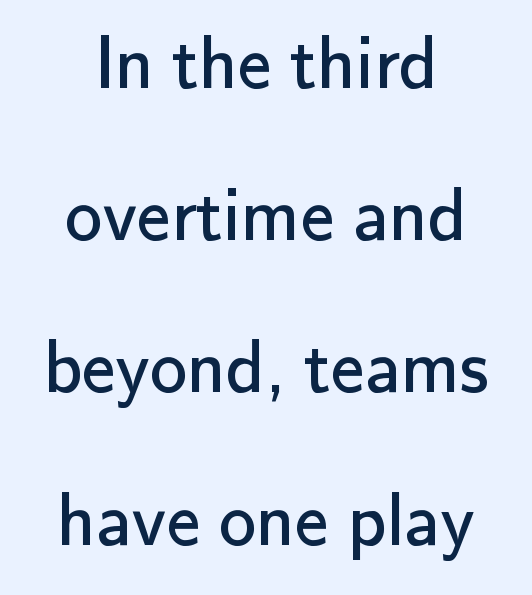
{"serif": "no", "italic": "no", "bold": "no", "weight": "regular", "width": "normal", "stroke_contrast": "low", "x_height": "small", "monospaced": "no", "underline": "no", "line_spacing": "loose", "line_spacing_ratio": 2.03, "letter_spacing": "normal", "letter_spacing_em": 0.0, "glyph_px": 75}
